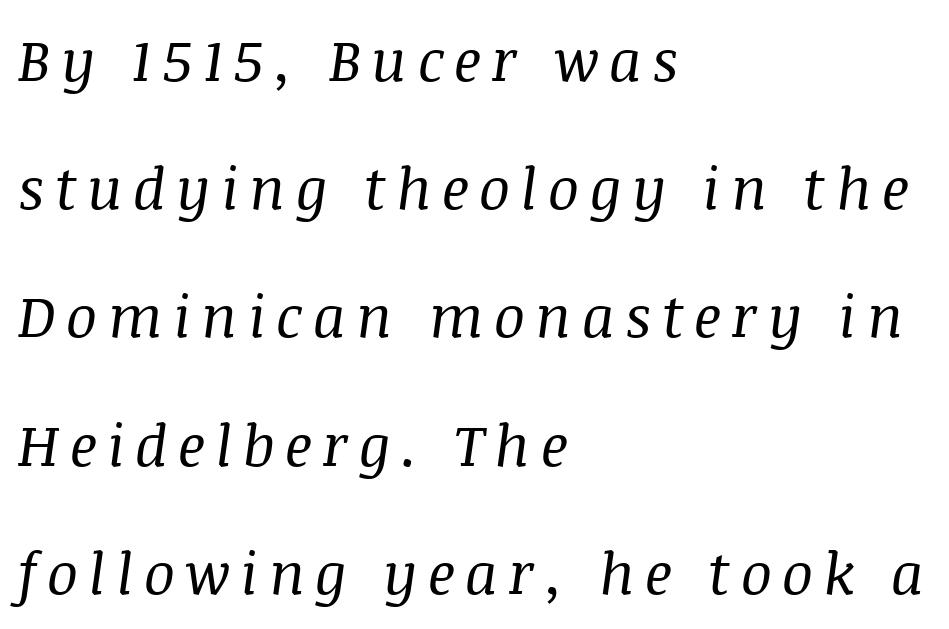
The line-height multiplier appears high, well above default. Weight: not bold — regular or lighter. These lines stack with their left ends in a neat column. Notice how the stems are inclined rather than vertical — that's the hallmark of italics. Think of a printed novel: that variable character pitch is what you see here. The passage shown is not underscored anywhere.
